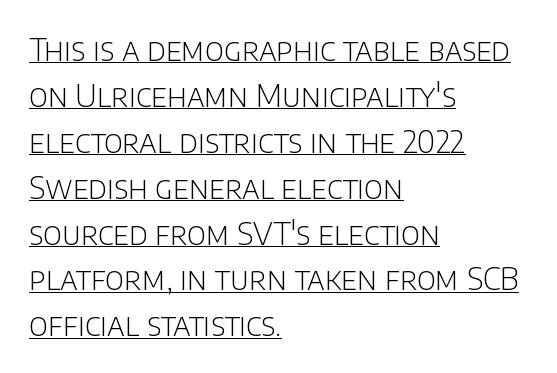
Q: Is the text bold? A: No.
Q: Is the text italic (slanted)? A: No, it is upright.
Q: Is the typeface a serif or a sans-serif typeface? A: Sans-serif.
Q: Is the text underlined? A: Yes.
Q: How is the paragraph aligned? A: Left-aligned.
Q: Is the spacing between letters normal or unusually wide? A: Normal.
Q: Is the spacing between lines tight, normal or loose? A: Normal.
Q: Width (condensed, normal, or wide)? A: Normal.
Q: Stroke contrast? A: Low.
Q: x-height? A: Large.
Q: Monospaced? A: No.
